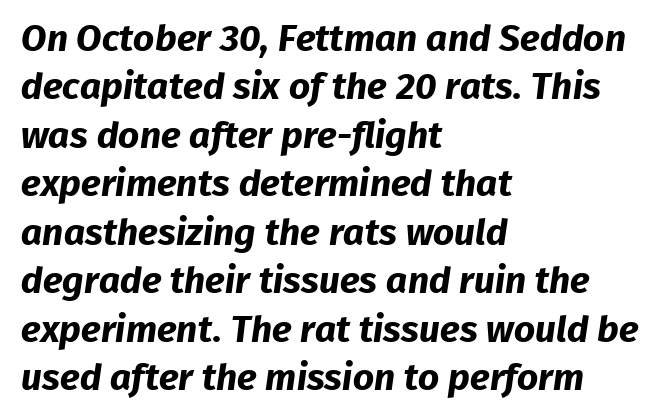
Q: Is the text bold? A: Yes.
Q: Is the typeface a serif or a sans-serif typeface? A: Sans-serif.
Q: Is the text underlined? A: No.
Q: How is the paragraph aligned? A: Left-aligned.
Q: Is the spacing between letters normal or unusually wide? A: Normal.
Q: Is the spacing between lines tight, normal or loose? A: Normal.
Q: Width (condensed, normal, or wide)? A: Normal.
Q: Stroke contrast? A: Low.
Q: x-height? A: Medium.
Q: Monospaced? A: No.
